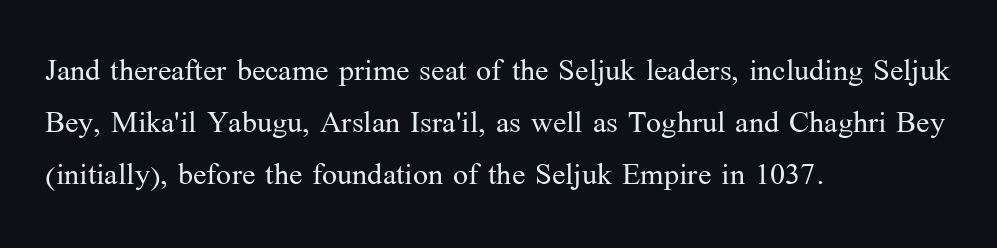
The image shows 40 px light serif type, upright; set left-aligned, normal line spacing (1.3x), normal letter spacing, not underlined; medium stroke contrast and a medium x-height.
